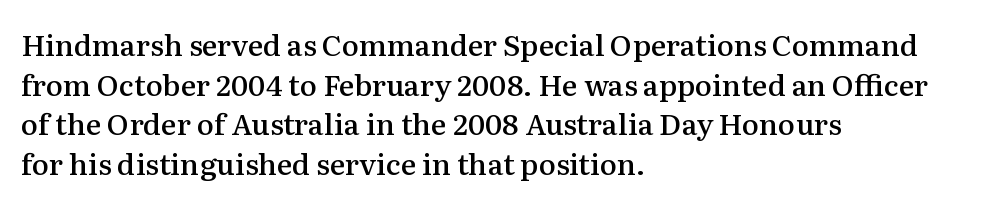
Q: Is the text bold? A: Semi-bold.
Q: Is the text italic (slanted)? A: No, it is upright.
Q: Is the typeface a serif or a sans-serif typeface? A: Serif.
Q: Is the text underlined? A: No.
Q: How is the paragraph aligned? A: Left-aligned.
Q: Is the spacing between letters normal or unusually wide? A: Normal.
Q: Is the spacing between lines tight, normal or loose? A: Normal.
Q: Width (condensed, normal, or wide)? A: Normal.
Q: Stroke contrast? A: Medium.
Q: x-height? A: Medium.
Q: Monospaced? A: No.
